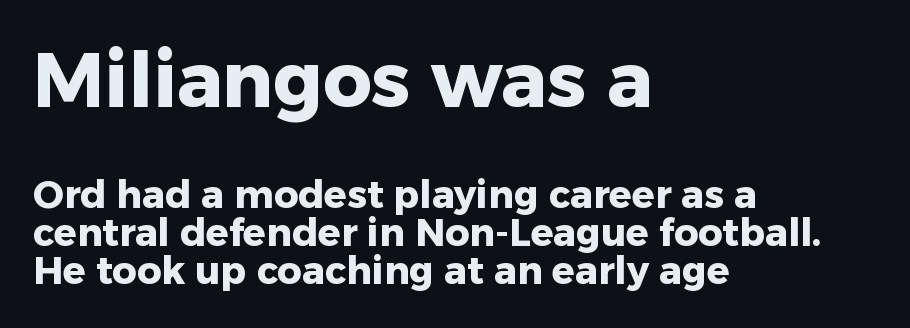
The image shows 76 px heavy sans-serif type, upright; set left-aligned, tight line spacing (1.01x), normal letter spacing, not underlined; the first (top) block is 2.0x larger; low stroke contrast and a medium x-height.
